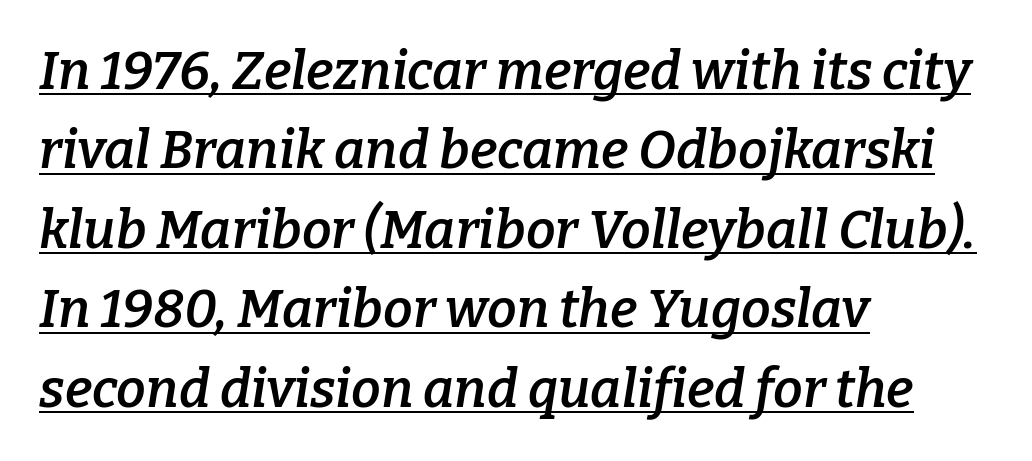
{"serif": "yes", "italic": "yes", "lean": "right", "slant_degrees": 9, "bold": "semi", "weight": "semibold", "width": "normal", "stroke_contrast": "low", "x_height": "medium", "monospaced": "no", "underline": "yes", "align": "left", "line_spacing": "normal", "line_spacing_ratio": 1.5, "letter_spacing": "normal", "letter_spacing_em": 0.0, "glyph_px": 53}
